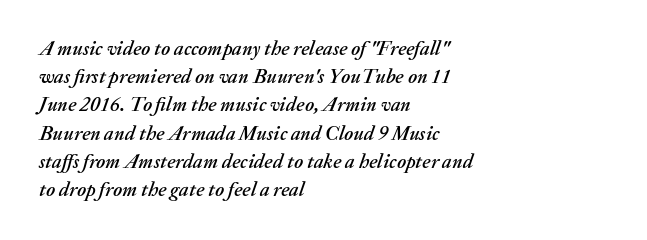
Spacing between characters is what you'd get straight out of the box. Does the copy run flush right? No — it runs flush left. How would I describe the line gaps? Plain and ordinary. Does the lettering tilt? It does — this is italic. A bare baseline throughout the passage.
